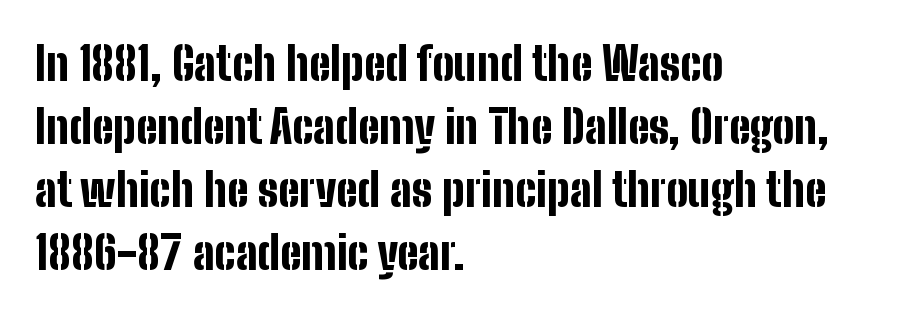
Q: Is the text bold? A: Yes.
Q: Is the text italic (slanted)? A: No, it is upright.
Q: Is the typeface a serif or a sans-serif typeface? A: Sans-serif.
Q: Is the text underlined? A: No.
Q: How is the paragraph aligned? A: Left-aligned.
Q: Is the spacing between letters normal or unusually wide? A: Normal.
Q: Is the spacing between lines tight, normal or loose? A: Normal.
Q: Width (condensed, normal, or wide)? A: Condensed.
Q: Stroke contrast? A: Low.
Q: x-height? A: Medium.
Q: Monospaced? A: No.
